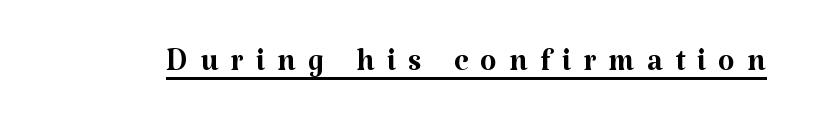
The tracking reads as deliberately expanded to a designer's eye. These glyphs show unthickened strokes, regular width or finer. Note: serifs present on the glyphs. Italic? Not at all — the glyphs are vertical. Every word sits above its own underline.
